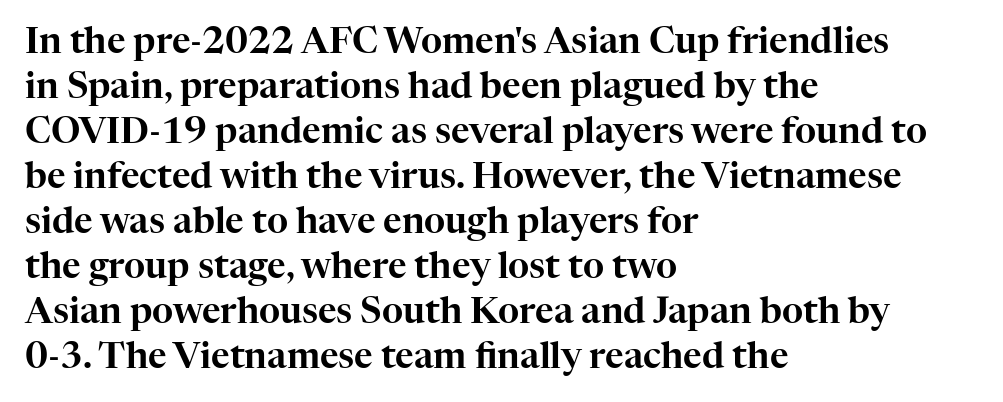
Q: Is the text italic (slanted)? A: No, it is upright.
Q: Is the typeface a serif or a sans-serif typeface? A: Serif.
Q: Is the text underlined? A: No.
Q: How is the paragraph aligned? A: Left-aligned.
Q: Is the spacing between letters normal or unusually wide? A: Normal.
Q: Is the spacing between lines tight, normal or loose? A: Normal.
Q: Width (condensed, normal, or wide)? A: Normal.
Q: Stroke contrast? A: High.
Q: x-height? A: Medium.
Q: Monospaced? A: No.
